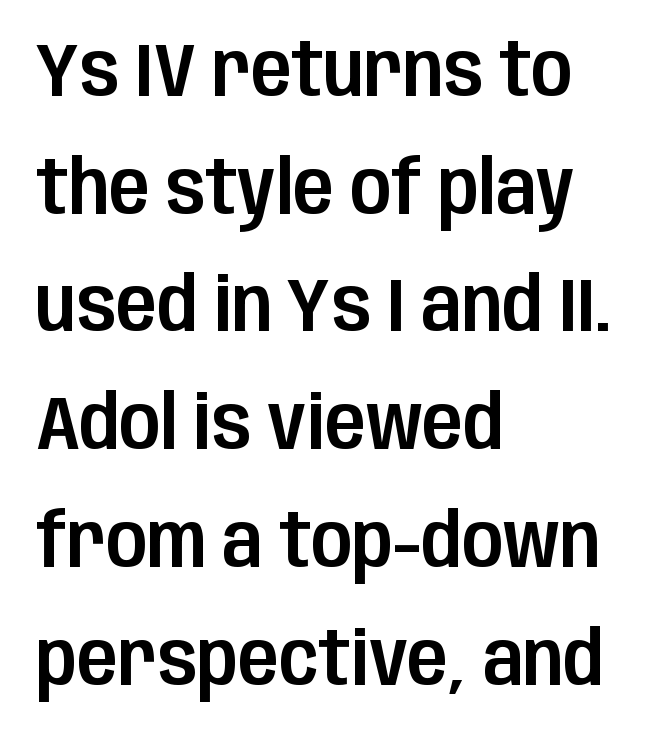
Short note: letters normally spaced. The foot of each line stays bare and open. This is sans-serif lettering, the kind often seen on screens and signage. You could not count columns in this text — the font is proportionally spaced.
